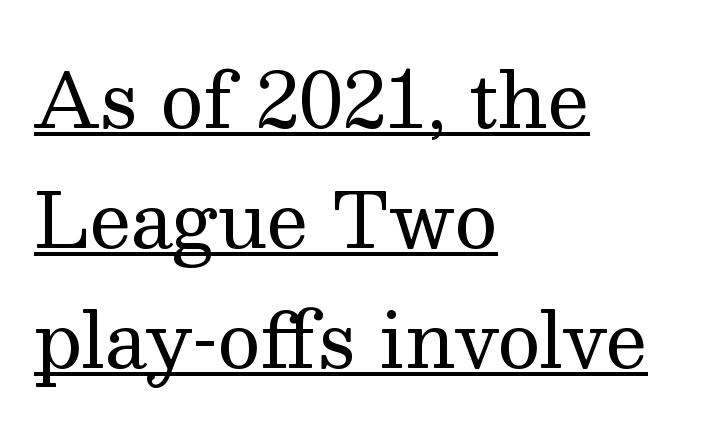
The image shows 75 px regular-weight serif type, upright; set left-aligned, normal line spacing (1.6x), normal letter spacing, underlined; medium stroke contrast and a medium x-height.
